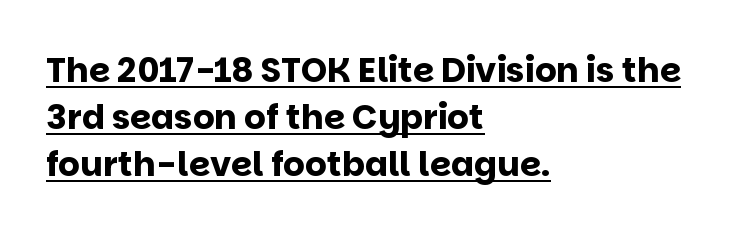
A typesetter would label this face a sans. How heavy is the stroke? Heavy — this is a bold. Which margin do the lines hug? The left one — the right edge is uneven. The face used here is proportionally spaced, like ordinary book or web type. In terms of leading, this rendering sits right in the middle. Standard letterfit; no display-style spreading of the glyphs.
